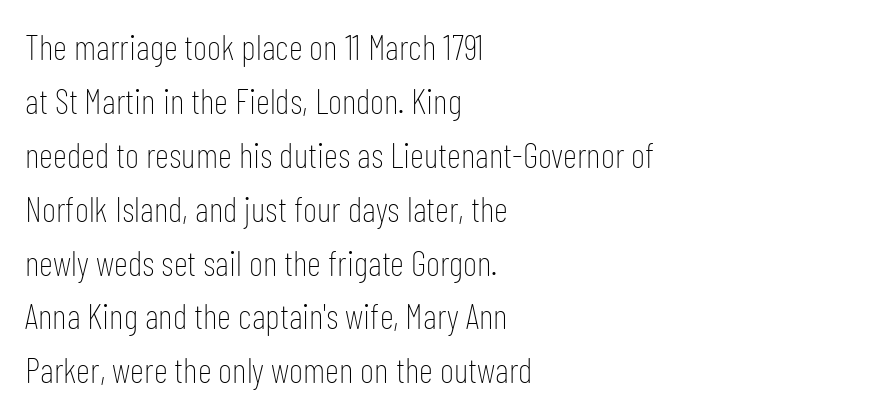
What stands out about the letter spacing? Nothing — it is the standard amount. The strokes carry an ordinary text weight at most. The typography opts for an upright posture over an oblique one. Think of a printed novel: that variable character pitch is what you see here. The ragged edge is on the right, which tells us the setting is flush left.
